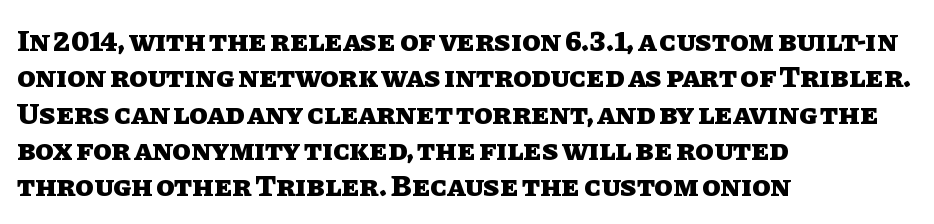
{"italic": "no", "bold": "yes", "weight": "heavy", "width": "normal", "stroke_contrast": "low", "x_height": "large", "monospaced": "no", "underline": "no", "align": "left", "line_spacing_ratio": 1.21, "letter_spacing": "normal", "letter_spacing_em": 0.0, "glyph_px": 30}
